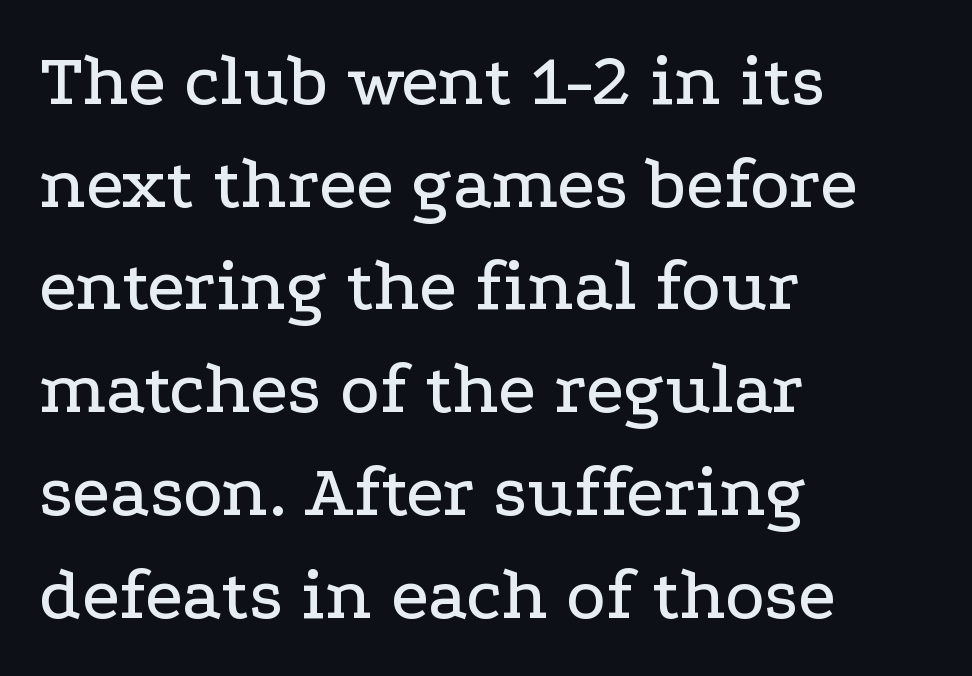
{"serif": "yes", "italic": "no", "width": "wide", "stroke_contrast": "low", "x_height": "medium", "monospaced": "no", "underline": "no", "align": "left", "line_spacing": "normal", "line_spacing_ratio": 1.37, "letter_spacing": "normal", "letter_spacing_em": 0.0, "glyph_px": 75}
